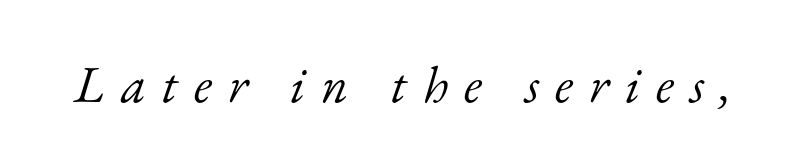
Weight: in the light-to-regular range. Loose tracking; the words dissolve into strings of separated letters. This sample has the flowing, uneven cadence of proportional lettering. Does the type have serifs? Yes, each stem ends in a small foot. Beneath every word, the page is bare. Compared with ordinary roman type, these characters are visibly tilted.
